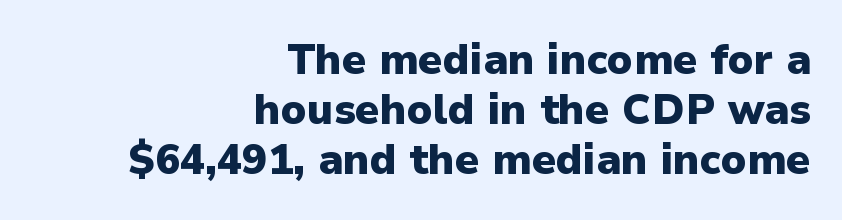
Q: Is the text bold? A: Yes.
Q: Is the text italic (slanted)? A: No, it is upright.
Q: Is the typeface a serif or a sans-serif typeface? A: Sans-serif.
Q: Is the text underlined? A: No.
Q: How is the paragraph aligned? A: Right-aligned.
Q: Is the spacing between letters normal or unusually wide? A: Normal.
Q: Width (condensed, normal, or wide)? A: Normal.
Q: Stroke contrast? A: Low.
Q: x-height? A: Medium.
Q: Monospaced? A: No.
